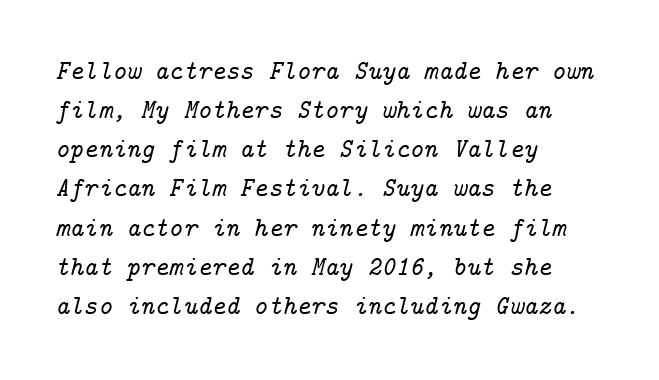
Default kerning and tracking; the words read as compact shapes. If you drew a ruler down the left edge, every line would touch it. Tall strokes in this sample are angled rather than plumb. Underline: absent. Reading down the column, the eye jumps a familiar distance to each next line.
